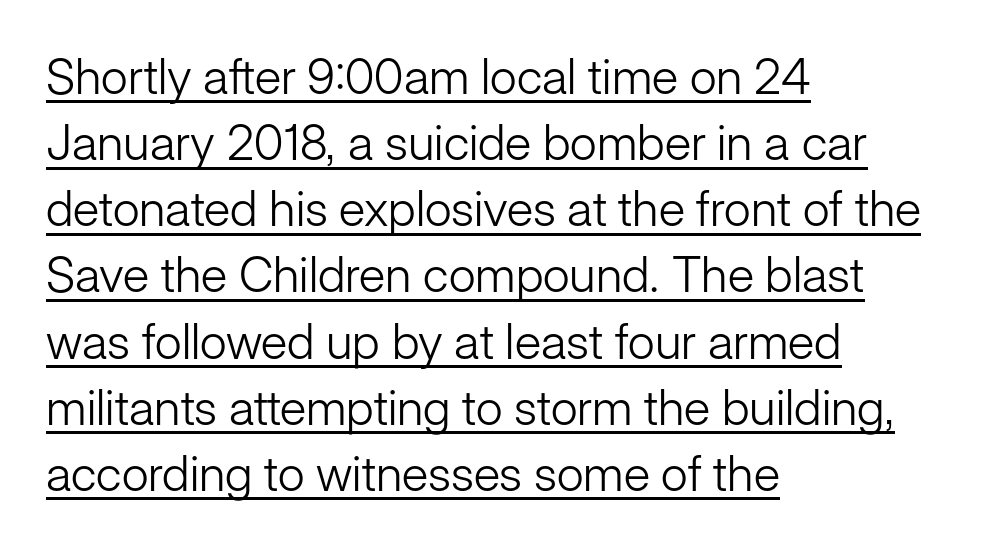
Q: Is the text bold? A: No.
Q: Is the text italic (slanted)? A: No, it is upright.
Q: Is the typeface a serif or a sans-serif typeface? A: Sans-serif.
Q: Is the text underlined? A: Yes.
Q: How is the paragraph aligned? A: Left-aligned.
Q: Is the spacing between letters normal or unusually wide? A: Normal.
Q: Is the spacing between lines tight, normal or loose? A: Normal.
Q: Width (condensed, normal, or wide)? A: Normal.
Q: Stroke contrast? A: Low.
Q: x-height? A: Medium.
Q: Monospaced? A: No.
